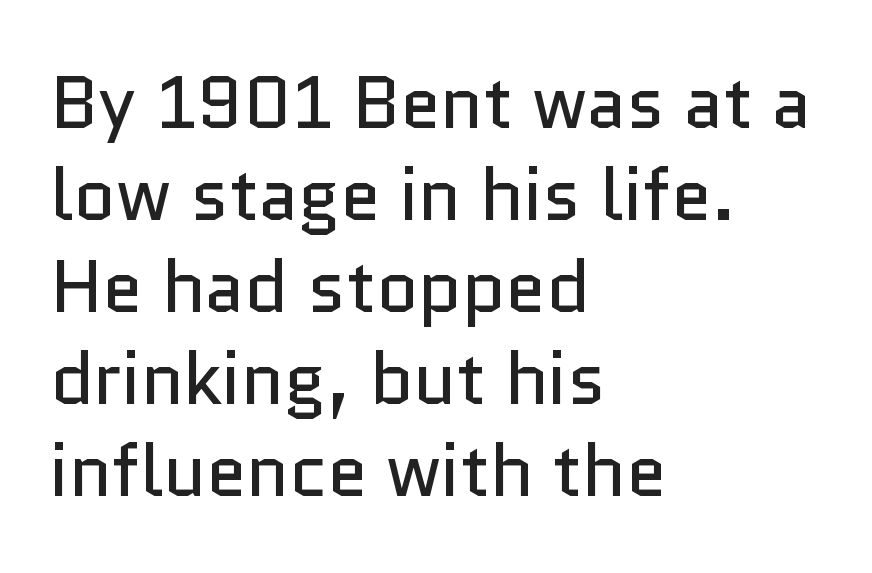
The letters sit at their default tracking, neither squeezed nor spread. All the whitespace from short lines collects on the right. Varying glyph widths throughout — classic text-font behaviour. Unlike a traditional serif, this face leaves its strokes unadorned. No heavy texture on the line: the type isn't bold. Whoever set this chose a conventional vertical rhythm.
